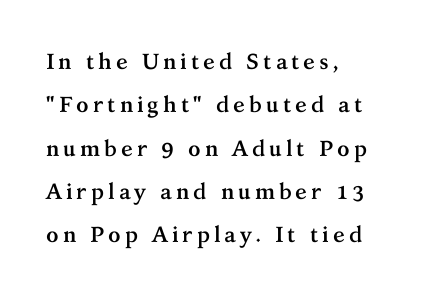
Notice how thick the strokes are: this is what a full bold looks like. The letters stand upright; this is a roman face. The space beneath each line is pristine and unruled. Does the copy run flush right? No — it runs flush left. In terms of leading, this rendering errs on the spacious side.
